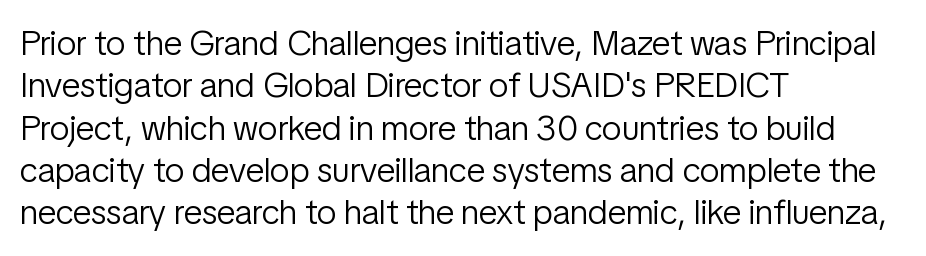
Q: Is the text bold? A: No.
Q: Is the text italic (slanted)? A: No, it is upright.
Q: Is the typeface a serif or a sans-serif typeface? A: Sans-serif.
Q: Is the text underlined? A: No.
Q: How is the paragraph aligned? A: Left-aligned.
Q: Is the spacing between letters normal or unusually wide? A: Normal.
Q: Width (condensed, normal, or wide)? A: Condensed.
Q: Stroke contrast? A: Low.
Q: x-height? A: Medium.
Q: Monospaced? A: No.
